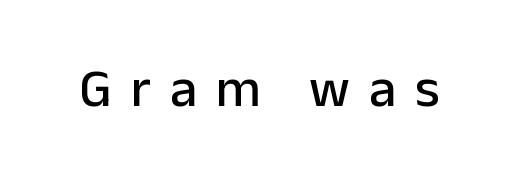
{"serif": "no", "italic": "no", "width": "normal", "stroke_contrast": "low", "x_height": "medium", "monospaced": "no", "underline": "no", "letter_spacing": "wide", "letter_spacing_em": 0.35, "glyph_px": 54}
